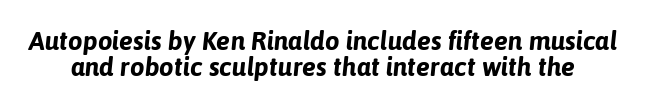
Q: Is the text bold? A: Yes.
Q: Is the text italic (slanted)? A: Yes, it leans right by about 6 degrees.
Q: Is the text underlined? A: No.
Q: Is the spacing between letters normal or unusually wide? A: Normal.
Q: Is the spacing between lines tight, normal or loose? A: Tight.
